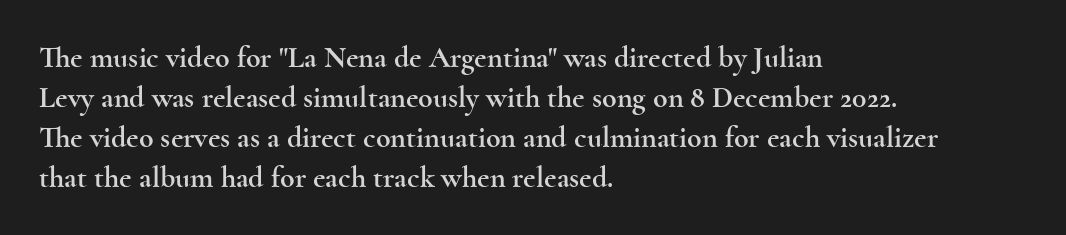
These lines are rendered in a variable-pitch font. The specimen reads as upright at a glance. Whoever set this chose a conventional vertical rhythm. Notice how the passage keeps a crisp vertical edge on the left only.
